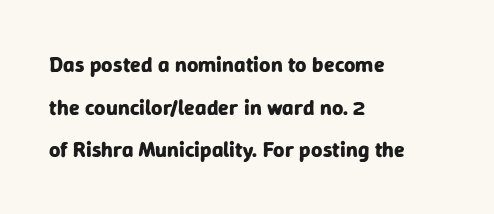
No italicization has been applied; the sample stays upright. The space between consecutive lines is lavish. The gap between lines stays unmarked. Each glyph is drawn with heavy, bold strokes. Horizontal alignment here is leftward, the default for most running prose. The letterforms sit shoulder to shoulder at normal distance.
